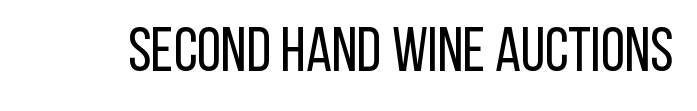
Q: Is the text bold? A: No.
Q: Is the text italic (slanted)? A: No, it is upright.
Q: Is the typeface a serif or a sans-serif typeface? A: Sans-serif.
Q: Is the text underlined? A: No.
Q: Is the spacing between letters normal or unusually wide? A: Normal.
Q: Width (condensed, normal, or wide)? A: Condensed.
Q: Stroke contrast? A: Low.
Q: x-height? A: Large.
Q: Monospaced? A: No.
